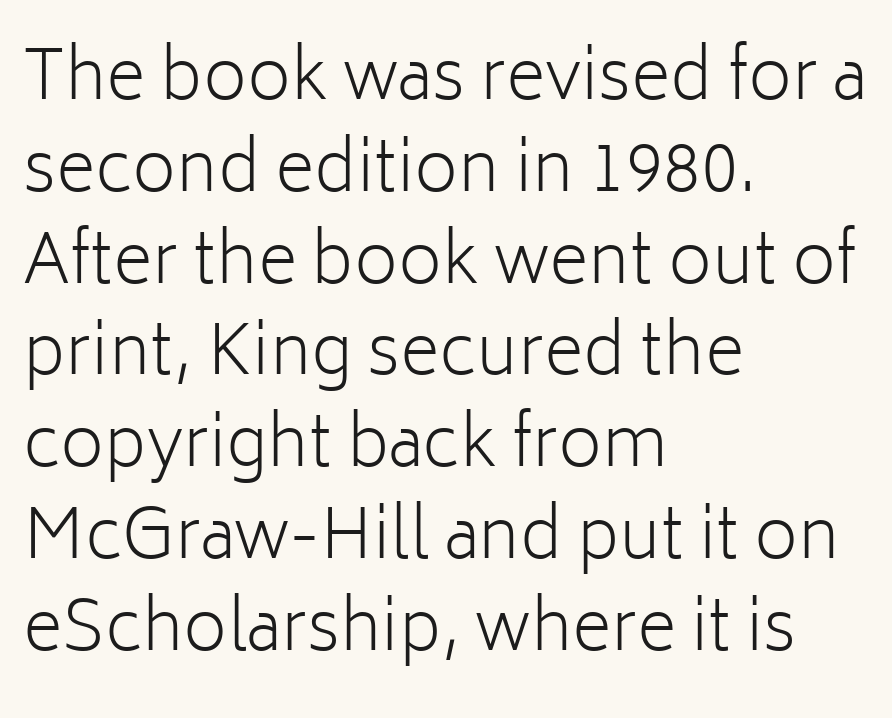
Q: Is the text bold? A: No.
Q: Is the text italic (slanted)? A: No, it is upright.
Q: Is the typeface a serif or a sans-serif typeface? A: Sans-serif.
Q: Is the text underlined? A: No.
Q: How is the paragraph aligned? A: Left-aligned.
Q: Is the spacing between letters normal or unusually wide? A: Normal.
Q: Is the spacing between lines tight, normal or loose? A: Normal.
Q: Width (condensed, normal, or wide)? A: Normal.
Q: Stroke contrast? A: Low.
Q: x-height? A: Medium.
Q: Monospaced? A: No.
